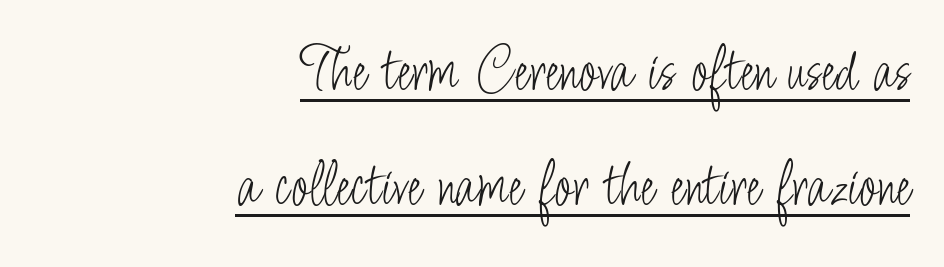
{"serif": "no", "bold": "no", "weight": "light", "width": "condensed", "stroke_contrast": "low", "x_height": "small", "monospaced": "no", "underline": "yes", "align": "right", "line_spacing_ratio": 1.8, "letter_spacing": "normal", "letter_spacing_em": 0.0, "glyph_px": 64}
